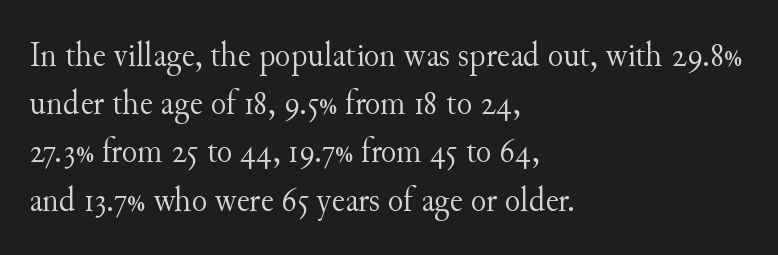
The image shows 36 px light serif type, upright; set left-aligned, normal line spacing (1.34x), normal letter spacing, not underlined; medium stroke contrast and a small x-height.
